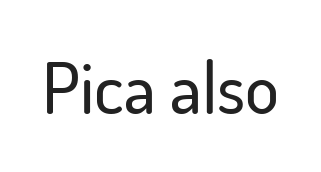
Q: Is the text italic (slanted)? A: No, it is upright.
Q: Is the typeface a serif or a sans-serif typeface? A: Sans-serif.
Q: Is the text underlined? A: No.
Q: Is the spacing between letters normal or unusually wide? A: Normal.
Q: Width (condensed, normal, or wide)? A: Normal.
Q: Stroke contrast? A: Low.
Q: x-height? A: Small.
Q: Monospaced? A: No.
